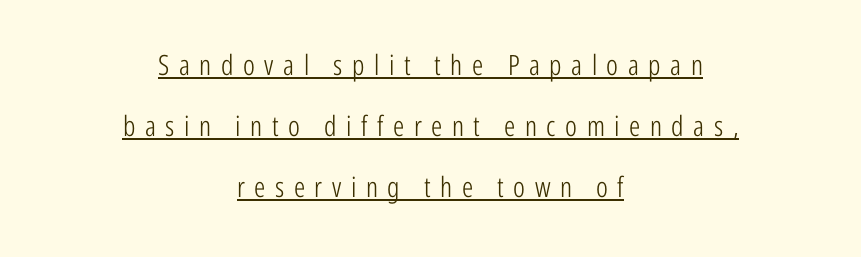
The paragraph shown floats in the horizontal middle. This sample uses expanded letter spacing, leaving extra air between glyphs. These lines are rendered in a variable-pitch font. Quick note: underline on. Posture: upright roman. In terms of letterform style, serifs are entirely absent.
